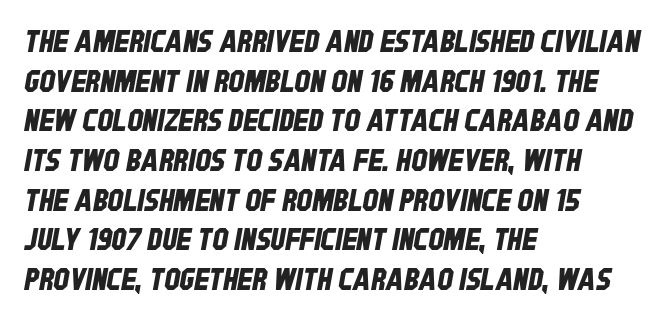
{"serif": "no", "width": "condensed", "stroke_contrast": "low", "x_height": "large", "monospaced": "no", "underline": "no", "align": "left", "line_spacing": "normal", "line_spacing_ratio": 1.28, "letter_spacing": "normal", "letter_spacing_em": 0.0, "glyph_px": 31}
